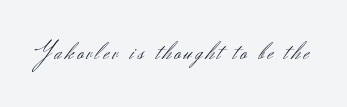
Only glyphs here, with clear space below each row. The font is comparable to plain body text, perhaps lighter.
